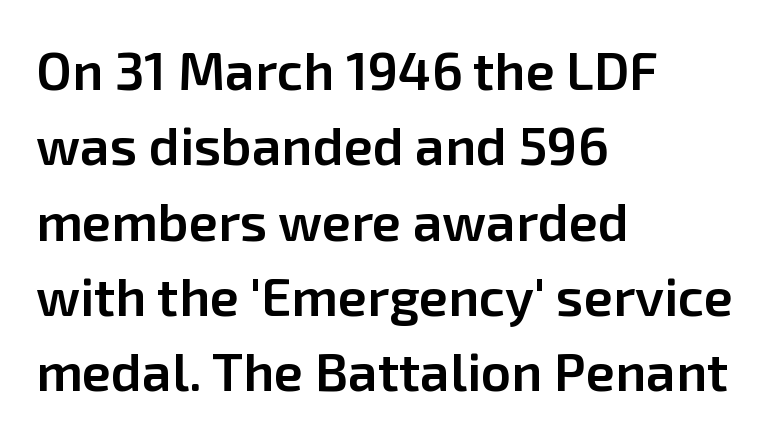
The image shows 53 px semibold sans-serif type, upright; set left-aligned, normal line spacing (1.42x), normal letter spacing, not underlined; low stroke contrast and a medium x-height.
